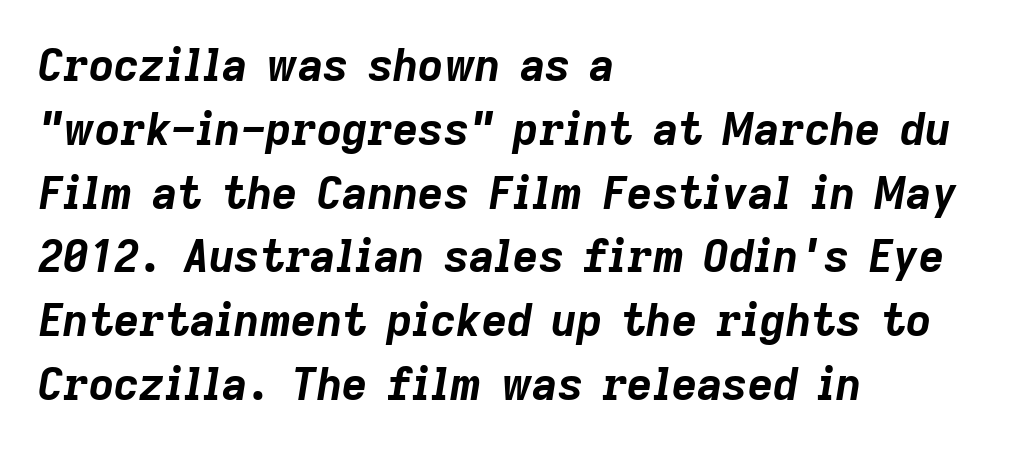
The image shows 44 px bold type, italic (leaning right); set left-aligned, normal line spacing (1.45x), normal letter spacing, not underlined; low stroke contrast and a medium x-height.
